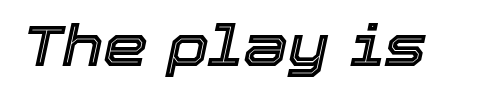
The image shows 57 px text type, italic (leaning right); set normal letter spacing, not underlined; a medium x-height.
